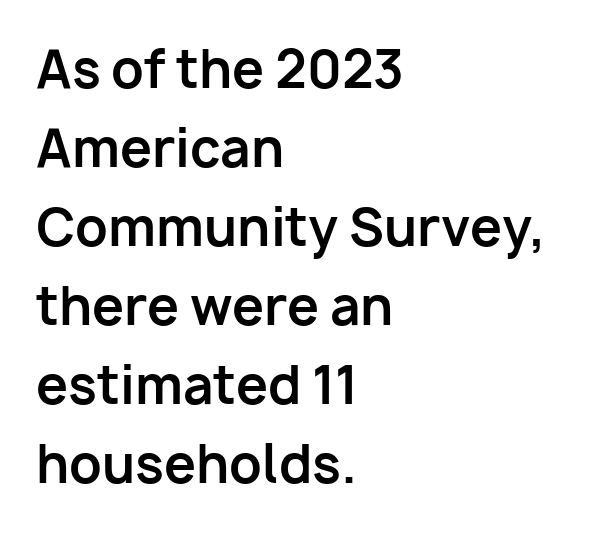
{"serif": "no", "italic": "no", "bold": "yes", "weight": "bold", "width": "normal", "stroke_contrast": "low", "x_height": "medium", "monospaced": "no", "underline": "no", "align": "left", "line_spacing": "normal", "line_spacing_ratio": 1.55, "letter_spacing": "normal", "letter_spacing_em": 0.0, "glyph_px": 51}
